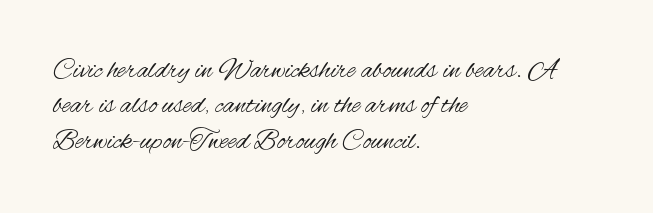
Q: Is the text bold? A: No.
Q: Is the text italic (slanted)? A: Yes.
Q: Is the typeface a serif or a sans-serif typeface? A: Sans-serif.
Q: Is the text underlined? A: No.
Q: How is the paragraph aligned? A: Left-aligned.
Q: Is the spacing between letters normal or unusually wide? A: Normal.
Q: Is the spacing between lines tight, normal or loose? A: Normal.
Q: Width (condensed, normal, or wide)? A: Condensed.
Q: Stroke contrast? A: Medium.
Q: x-height? A: Small.
Q: Monospaced? A: No.
